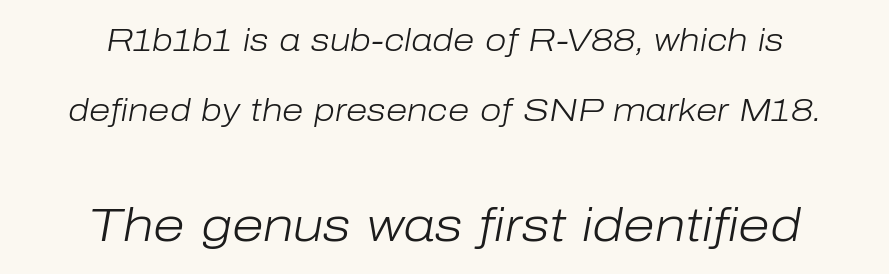
Small over large — that's the arrangement of the two blocks here. Spacing verdict: proportional, widths tailored to each character. Would a proofreader flag this as italicized? Yes. The gaps between neighbouring characters are ordinary and unremarkable.
